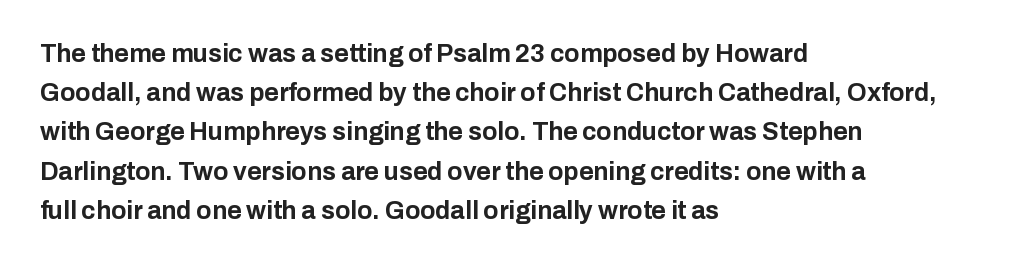
{"italic": "no", "bold": "yes", "underline": "no", "align": "left", "line_spacing": "normal", "line_spacing_ratio": 1.57, "letter_spacing": "normal", "letter_spacing_em": 0.0, "glyph_px": 25}
